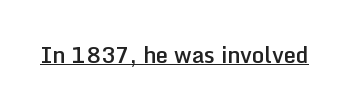
Typesetter's note: demi weight, one step under bold. This sample uses plain, unmodified letter spacing. Honestly, the underline is the first thing you notice here. A typesetter would mark this as roman, not italic.
